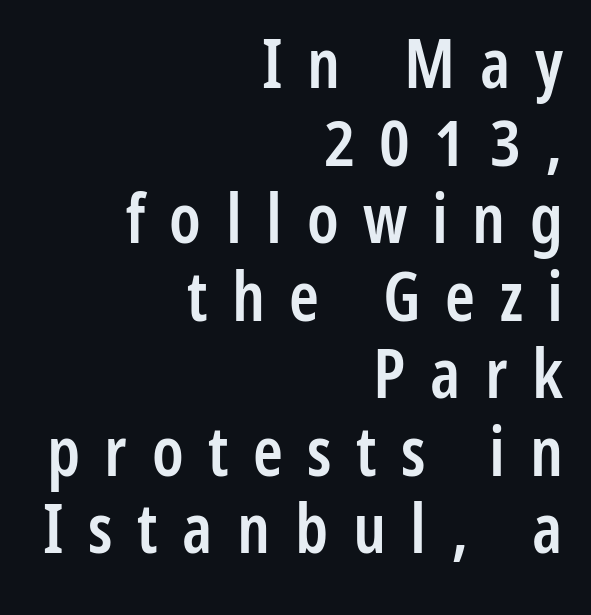
The image shows 68 px semibold, condensed sans-serif type, upright; set right-aligned, tight line spacing (1.14x), unusually wide letter spacing (+0.36 em), not underlined; low stroke contrast and a medium x-height.
